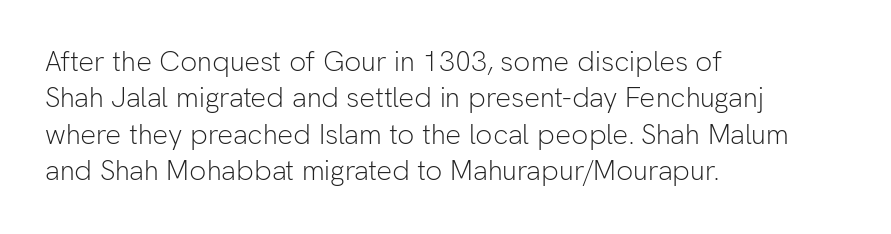
Q: Is the text bold? A: No.
Q: Is the text italic (slanted)? A: No, it is upright.
Q: Is the typeface a serif or a sans-serif typeface? A: Sans-serif.
Q: Is the text underlined? A: No.
Q: How is the paragraph aligned? A: Left-aligned.
Q: Is the spacing between letters normal or unusually wide? A: Normal.
Q: Is the spacing between lines tight, normal or loose? A: Normal.
Q: Width (condensed, normal, or wide)? A: Normal.
Q: Stroke contrast? A: Low.
Q: x-height? A: Medium.
Q: Monospaced? A: No.
